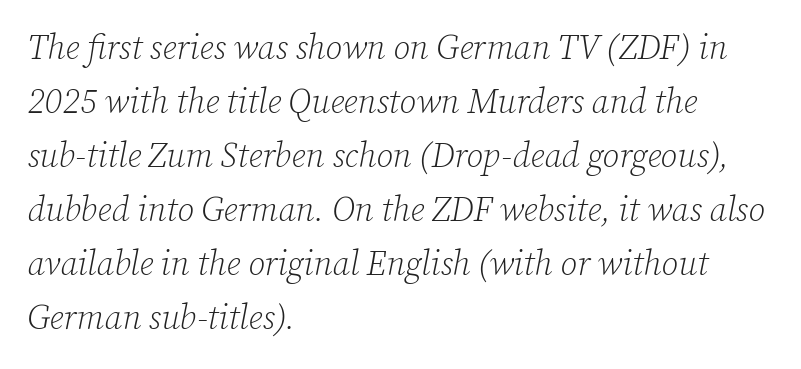
The image shows 34 px light serif type, italic (leaning right); set left-aligned, normal line spacing (1.59x), normal letter spacing, not underlined; low stroke contrast and a medium x-height.
